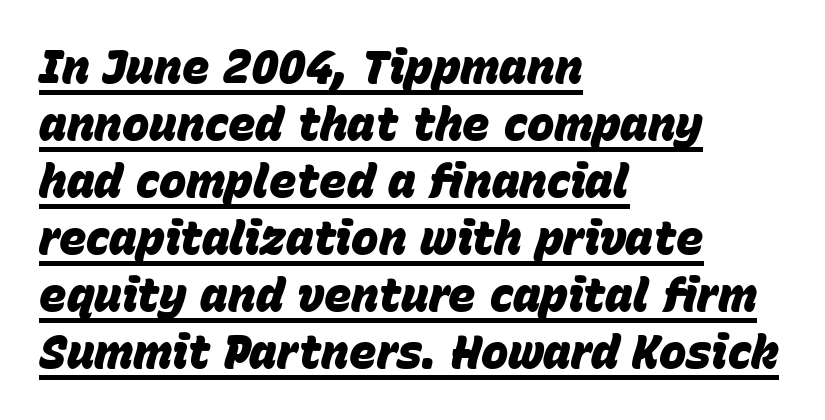
In terms of posture, this sample is oblique. Casual observation: everything's shoved over to the left. The sample's only ornament is a line tracing under the words. Here the designer chose a conventional face with non-uniform glyph widths.
